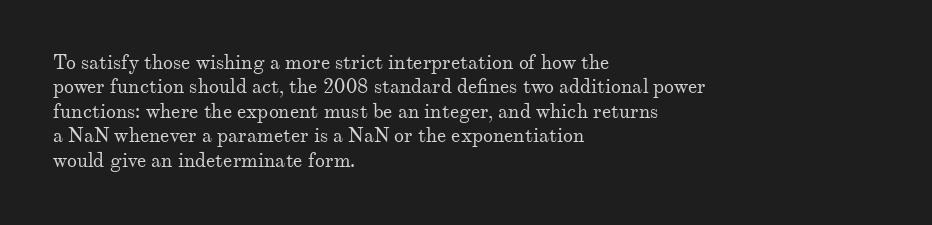
The image shows 20 px text type, upright; set left-aligned, line spacing 1.22x, normal letter spacing, not underlined.
